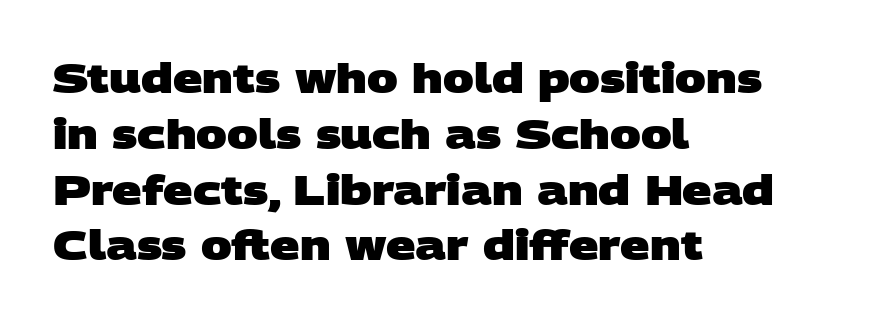
The space beneath each line is pristine and unruled. The passage is arranged the way most books set body copy — flush left. Students, note that the glyphs here touch the page at normal intervals. Type style note: lacks serifs. Students, observe: this is what conventionally led text looks like. How heavy is the stroke? Heavy — this is a bold.
